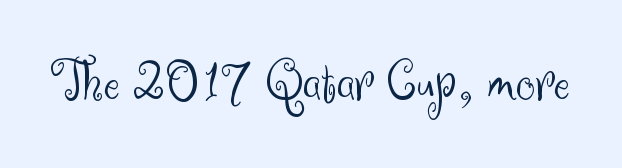
This sample has the flowing, uneven cadence of proportional lettering. The face used here is rendered with its standard letterfit. Look at the bottom of the vertical strokes: they stop flat, with no serifs. A clean baseline with only descenders dipping below it. No chunkiness to these letters — they're not bold. Unlike italic type, these characters show no tilt at all.
